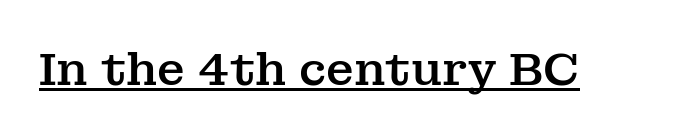
Q: Is the text italic (slanted)? A: No, it is upright.
Q: Is the typeface a serif or a sans-serif typeface? A: Serif.
Q: Is the text underlined? A: Yes.
Q: Is the spacing between letters normal or unusually wide? A: Normal.
Q: Width (condensed, normal, or wide)? A: Normal.
Q: Stroke contrast? A: Medium.
Q: x-height? A: Medium.
Q: Monospaced? A: No.
